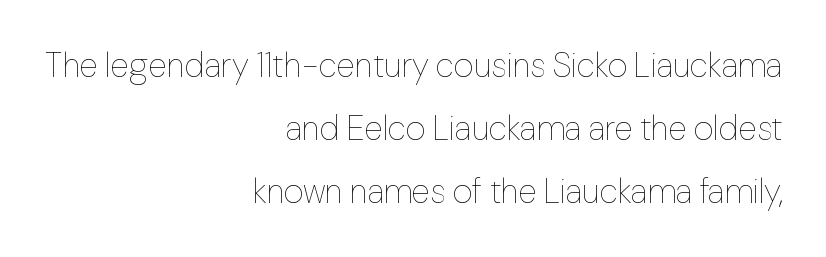
Q: Is the text bold? A: No.
Q: Is the text italic (slanted)? A: No, it is upright.
Q: Is the text underlined? A: No.
Q: How is the paragraph aligned? A: Right-aligned.
Q: Is the spacing between letters normal or unusually wide? A: Normal.
Q: Width (condensed, normal, or wide)? A: Normal.
Q: Stroke contrast? A: Low.
Q: x-height? A: Medium.
Q: Monospaced? A: No.
